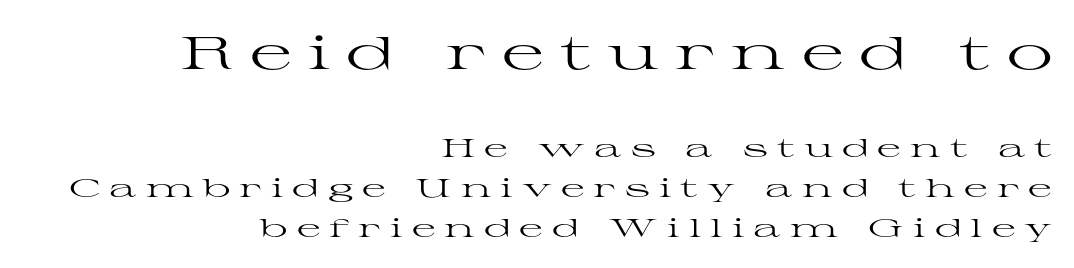
Q: Is the text bold? A: No.
Q: Is the text italic (slanted)? A: No, it is upright.
Q: Is the typeface a serif or a sans-serif typeface? A: Serif.
Q: Is the text underlined? A: No.
Q: How is the paragraph aligned? A: Right-aligned.
Q: Is the spacing between letters normal or unusually wide? A: Unusually wide.
Q: Is the spacing between lines tight, normal or loose? A: Normal.
Q: Which block of text is set in a larger size, the first (top) or the second (bottom)? A: The first (top) one.
Q: Width (condensed, normal, or wide)? A: Wide.
Q: Stroke contrast? A: High.
Q: x-height? A: Medium.
Q: Monospaced? A: No.
